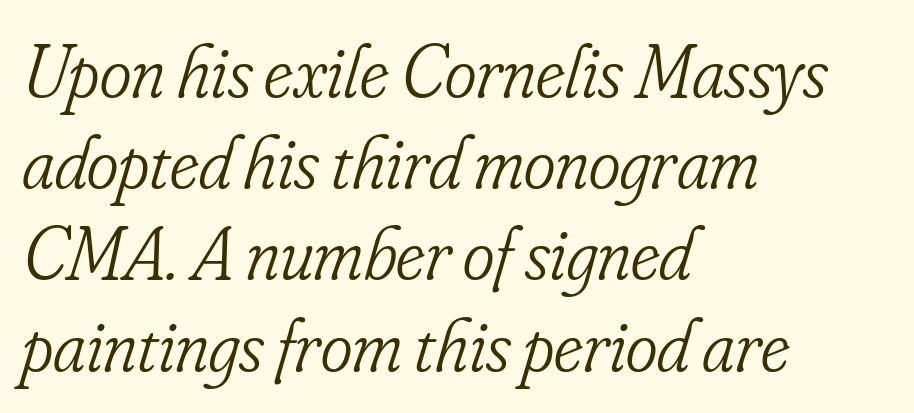
Classification — serif. Letter spacing: default. One-word summary of the alignment: left. Is the type heavy? It reads as light-to-regular instead. A bare baseline throughout the passage. The letters are slanted; this is an italic face.
